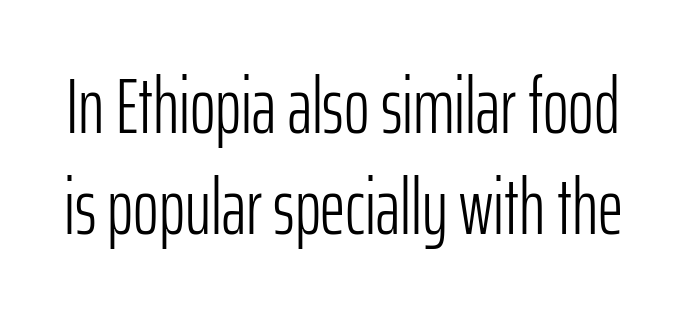
Check where the strokes stop: nothing finishes them off — pure sans. This is the regular roman posture of the typeface. Lines of text with bare space underneath. Short note: letters normally spaced.
